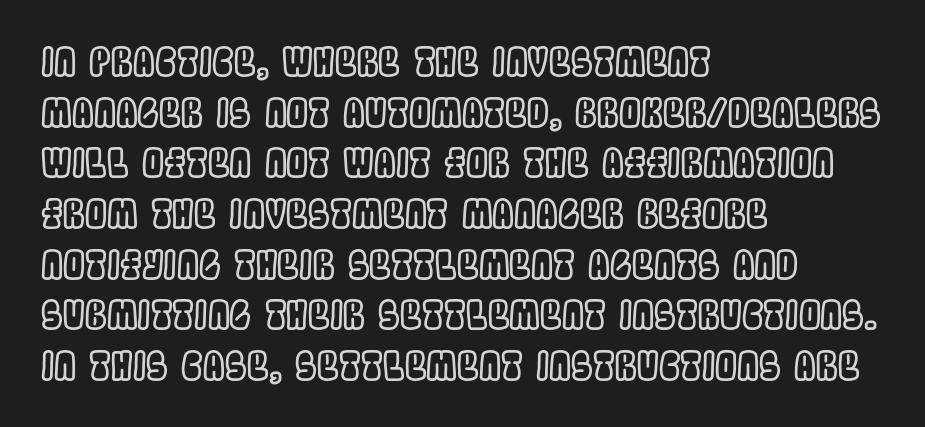
The image shows 39 px condensed type, upright; set left-aligned, normal line spacing (1.3x), normal letter spacing, not underlined; a large x-height.
